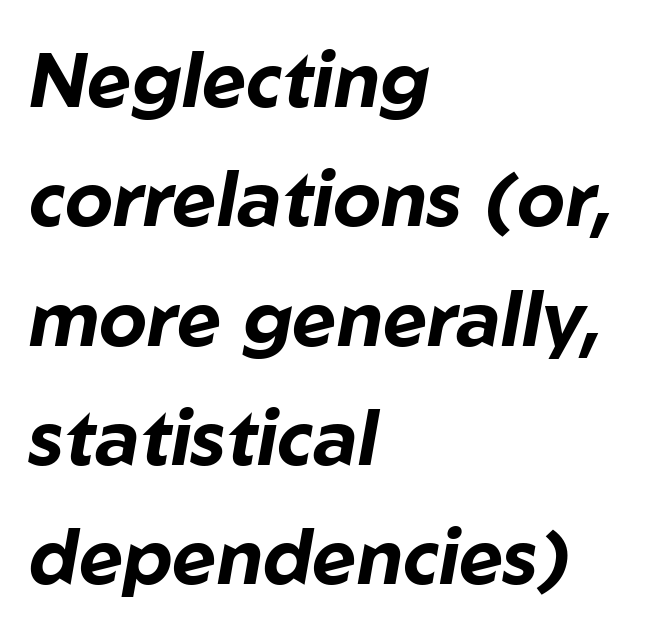
The image shows 76 px bold type, italic (leaning right); set left-aligned, normal line spacing (1.57x), normal letter spacing, not underlined; low stroke contrast and a medium x-height.
